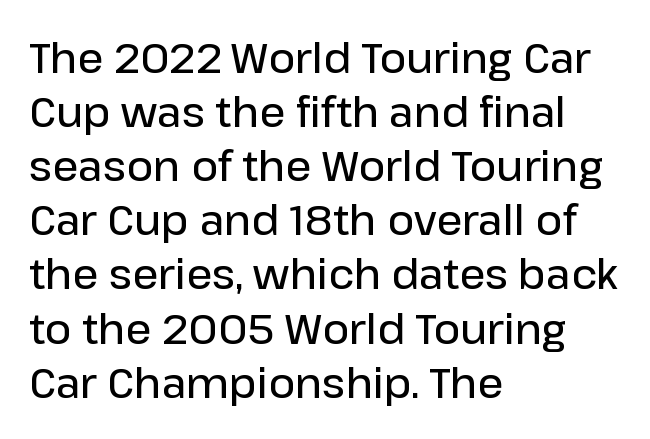
The image shows 41 px semibold sans-serif type, upright; set left-aligned, normal line spacing (1.32x), normal letter spacing, not underlined; low stroke contrast and a medium x-height.
